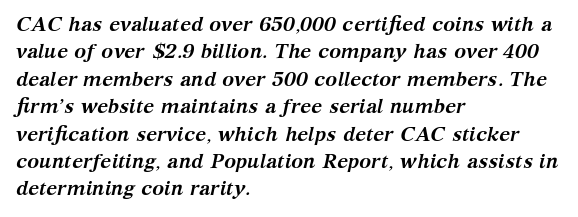
{"italic": "yes", "lean": "right", "slant_degrees": 12, "bold": "yes", "underline": "no", "align": "left", "line_spacing": "normal", "line_spacing_ratio": 1.37, "letter_spacing": "normal", "letter_spacing_em": 0.0, "glyph_px": 20}
